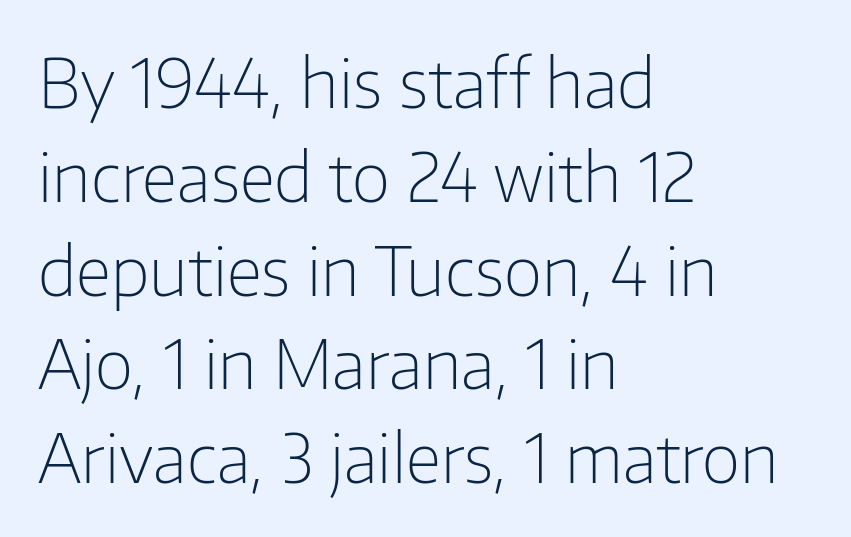
Heaviness? Minimal to ordinary, like unemphasized prose. Looks like regular typesetting: each glyph gets only the width it needs. The space directly below the letters is spotless. Each word holds together tightly as a unit, with standard inter-letter gaps. Look at the bottom of the vertical strokes: they stop flat, with no serifs. Regarding leading, the lines here are spaced in the standard way.
